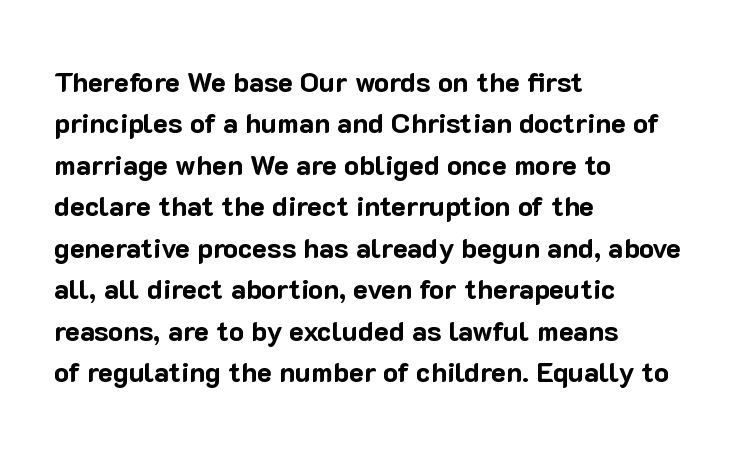
Q: Is the text bold? A: Yes.
Q: Is the text italic (slanted)? A: No, it is upright.
Q: Is the typeface a serif or a sans-serif typeface? A: Sans-serif.
Q: Is the text underlined? A: No.
Q: How is the paragraph aligned? A: Left-aligned.
Q: Is the spacing between letters normal or unusually wide? A: Normal.
Q: Is the spacing between lines tight, normal or loose? A: Normal.
Q: Width (condensed, normal, or wide)? A: Normal.
Q: Stroke contrast? A: Low.
Q: x-height? A: Medium.
Q: Monospaced? A: No.
